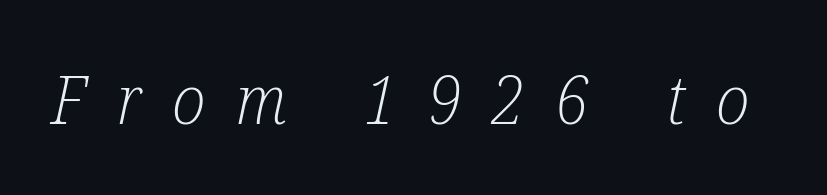
Q: Is the text bold? A: No.
Q: Is the text italic (slanted)? A: Yes, it leans right by about 12 degrees.
Q: Is the typeface a serif or a sans-serif typeface? A: Serif.
Q: Is the text underlined? A: No.
Q: Is the spacing between letters normal or unusually wide? A: Unusually wide.
Q: Width (condensed, normal, or wide)? A: Condensed.
Q: Stroke contrast? A: Low.
Q: x-height? A: Medium.
Q: Monospaced? A: No.
